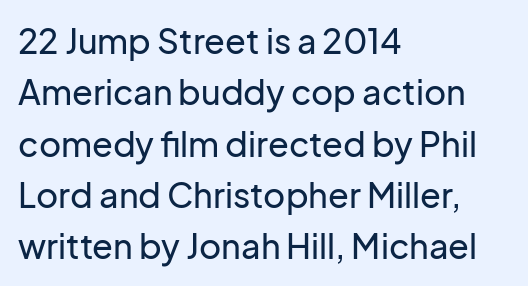
Posture: vertical. This sample keeps an unexceptional amount of space between lines. Grotesque or geometric, the face here clearly has no serifs. Looks like regular typesetting: each glyph gets only the width it needs.
